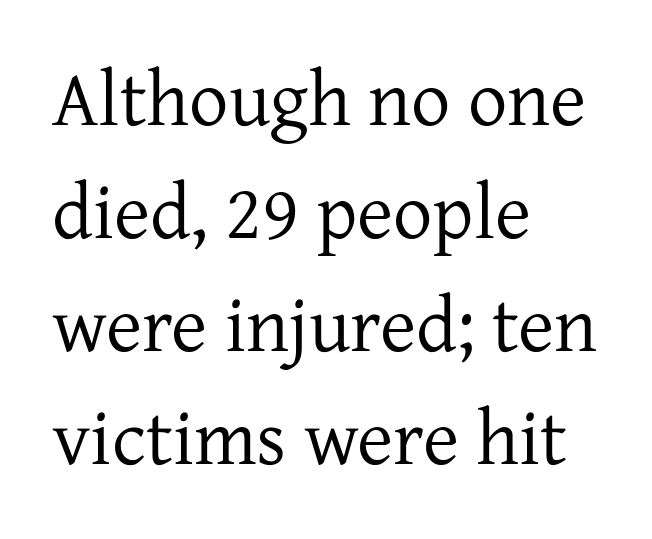
The text was rendered using a seriffed face with decorative stroke endings. The block of text has a typical density, with ordinary space between rows. Weight: regular or lighter. The face used here is proportionally spaced, like ordinary book or web type. A student would call this left alignment; a typographer would say flush left, rag right.
